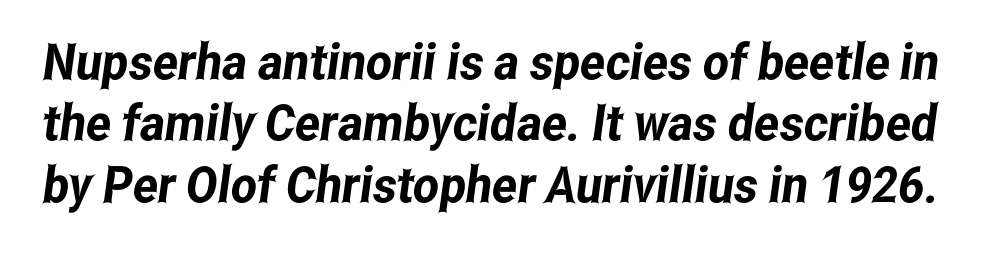
The line texture is even and compact thanks to regular tracking. Varying glyph widths throughout — classic text-font behaviour. Underline: absent. What kind of face is this? One without serifs — a sans.
